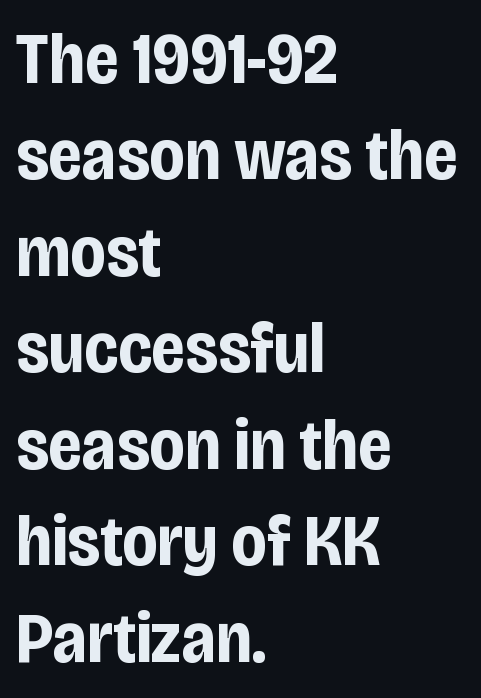
The image shows 72 px bold, condensed sans-serif type, upright; set left-aligned, normal line spacing (1.34x), normal letter spacing, not underlined; low stroke contrast and a large x-height.
